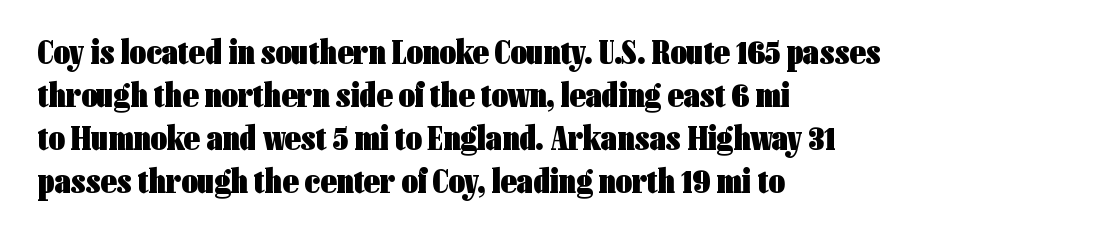
{"serif": "no", "italic": "no", "bold": "yes", "weight": "heavy", "width": "condensed", "stroke_contrast": "low", "x_height": "medium", "monospaced": "no", "underline": "no", "align": "left", "line_spacing_ratio": 1.23, "letter_spacing": "normal", "letter_spacing_em": 0.0, "glyph_px": 35}
